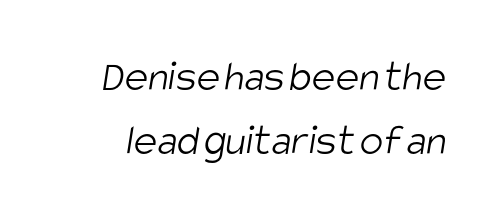
Q: Is the text bold? A: No.
Q: Is the typeface a serif or a sans-serif typeface? A: Sans-serif.
Q: Is the text underlined? A: No.
Q: Is the spacing between letters normal or unusually wide? A: Normal.
Q: Is the spacing between lines tight, normal or loose? A: Normal.
Q: Width (condensed, normal, or wide)? A: Condensed.
Q: Stroke contrast? A: Low.
Q: x-height? A: Large.
Q: Monospaced? A: No.
